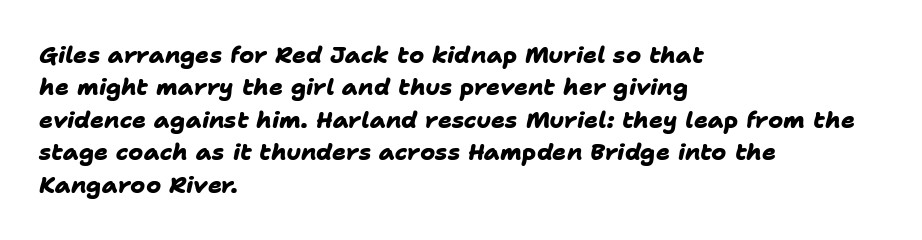
The image shows 23 px bold type; set left-aligned, normal line spacing (1.41x), normal letter spacing, not underlined.
